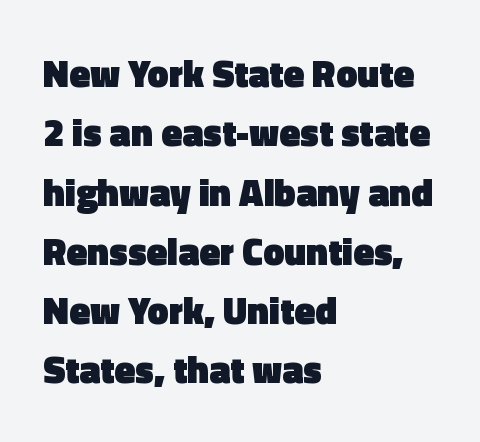
You can tell it's not italic because the verticals are truly vertical. This sample has the flowing, uneven cadence of proportional lettering. Default kerning and tracking; the words read as compact shapes. The setting favours the left margin, as ordinary paragraphs usually do. Does the type have serifs? No, each stem ends abruptly. How would I describe the line gaps? Plain and ordinary.
